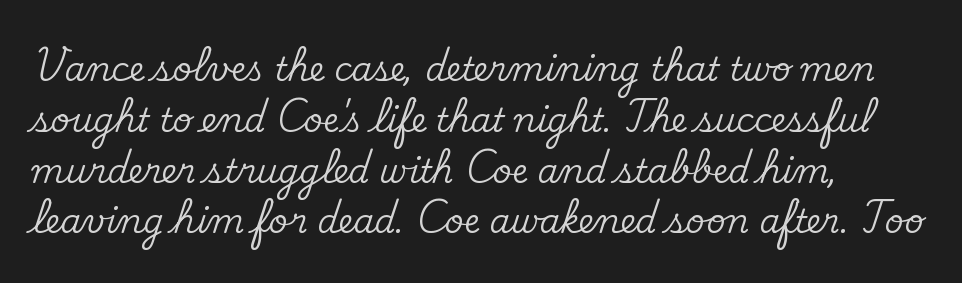
Q: Is the text italic (slanted)? A: Yes.
Q: Is the text underlined? A: No.
Q: How is the paragraph aligned? A: Left-aligned.
Q: Is the spacing between letters normal or unusually wide? A: Normal.
Q: Is the spacing between lines tight, normal or loose? A: Normal.
Q: Width (condensed, normal, or wide)? A: Normal.
Q: Stroke contrast? A: Medium.
Q: x-height? A: Small.
Q: Monospaced? A: No.
